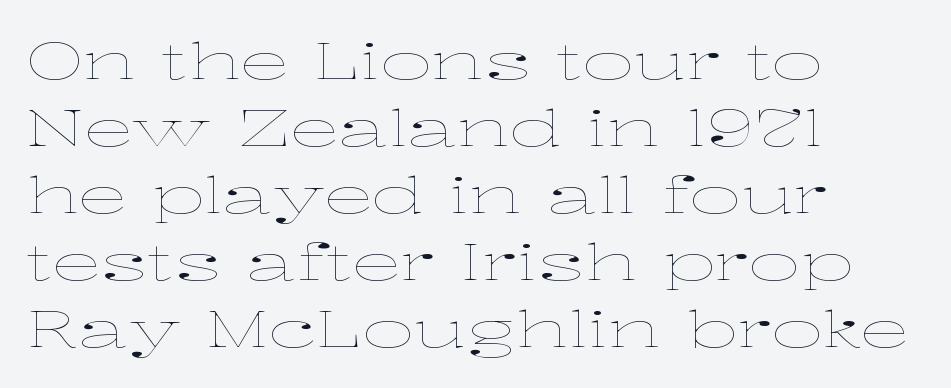
Q: Is the text bold? A: No.
Q: Is the text italic (slanted)? A: No, it is upright.
Q: Is the text underlined? A: No.
Q: How is the paragraph aligned? A: Left-aligned.
Q: Is the spacing between letters normal or unusually wide? A: Normal.
Q: Is the spacing between lines tight, normal or loose? A: Normal.
Q: Width (condensed, normal, or wide)? A: Wide.
Q: Stroke contrast? A: Low.
Q: x-height? A: Medium.
Q: Monospaced? A: No.
